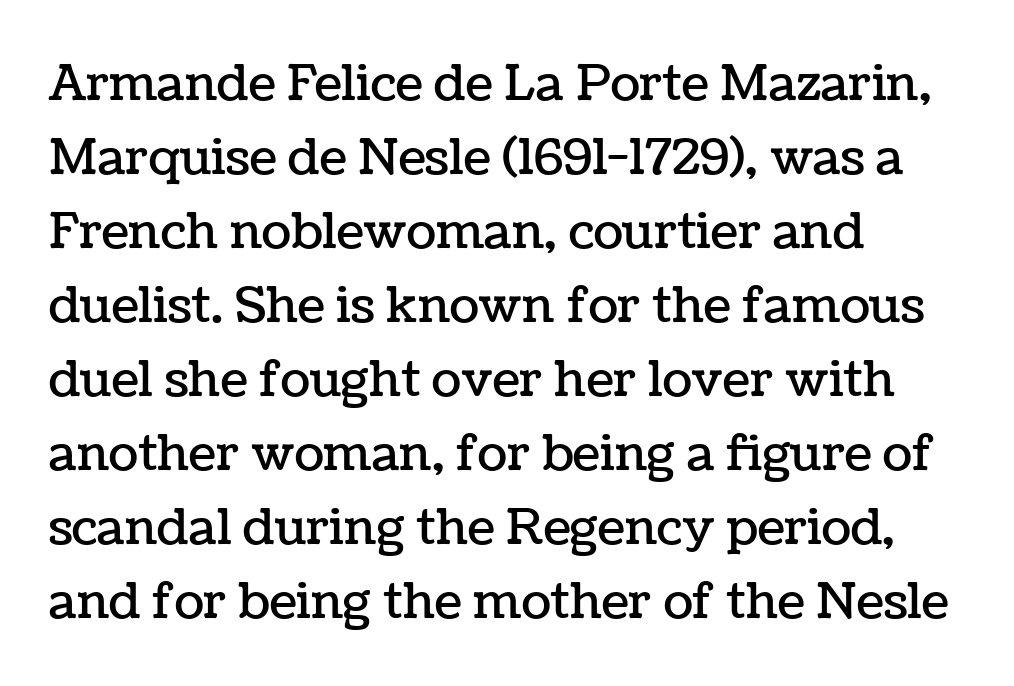
Glyph-to-glyph distance matches everyday printed text. Designer's note — italics off, roman on. Reading down the block, your eye returns to a fixed left position each line. Each letter keeps its own natural width here, so spacing adapts to shape.
